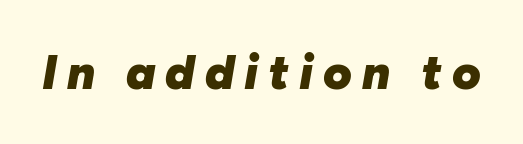
The image shows 49 px heavy type, italic (leaning right); set unusually wide letter spacing (+0.2 em), not underlined; low stroke contrast and a medium x-height.
